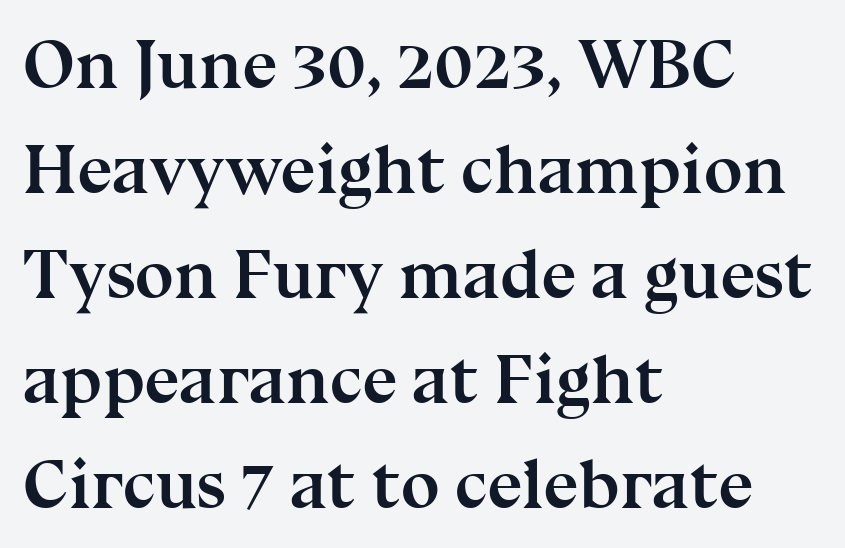
{"serif": "yes", "italic": "no", "bold": "yes", "weight": "semibold", "width": "normal", "stroke_contrast": "medium", "x_height": "medium", "monospaced": "no", "underline": "no", "align": "left", "line_spacing": "normal", "line_spacing_ratio": 1.5, "letter_spacing": "normal", "letter_spacing_em": 0.0, "glyph_px": 70}
